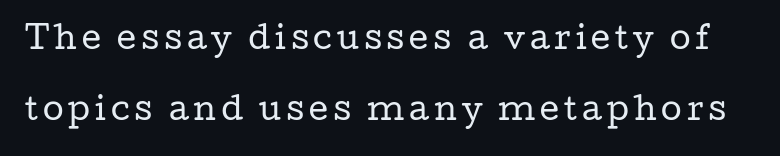
{"serif": "yes", "italic": "no", "bold": "no", "weight": "regular", "width": "wide", "stroke_contrast": "low", "x_height": "medium", "monospaced": "no", "underline": "no", "line_spacing": "loose", "line_spacing_ratio": 2.37, "glyph_px": 30}
